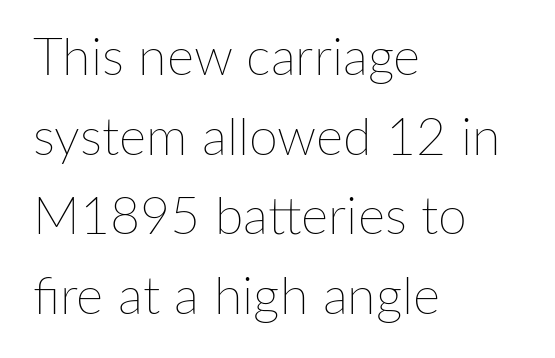
Q: Is the text bold? A: No.
Q: Is the text italic (slanted)? A: No, it is upright.
Q: Is the text underlined? A: No.
Q: How is the paragraph aligned? A: Left-aligned.
Q: Is the spacing between letters normal or unusually wide? A: Normal.
Q: Is the spacing between lines tight, normal or loose? A: Normal.
Q: Width (condensed, normal, or wide)? A: Normal.
Q: Stroke contrast? A: Low.
Q: x-height? A: Medium.
Q: Monospaced? A: No.
